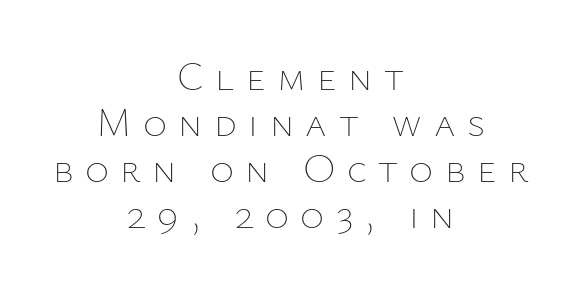
The image shows 41 px thin type, upright; set centered, tight line spacing (1.12x), unusually wide letter spacing (+0.28 em), not underlined; low stroke contrast and a medium x-height.
